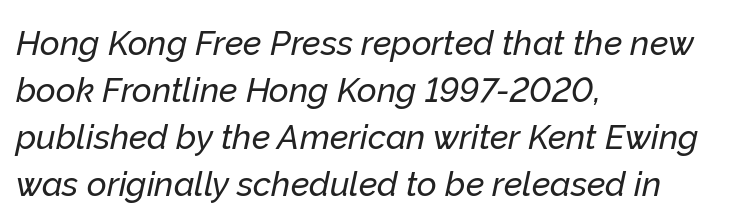
The image shows 34 px text type, italic (leaning right); set left-aligned, normal line spacing (1.38x), normal letter spacing, not underlined; low stroke contrast and a medium x-height.
